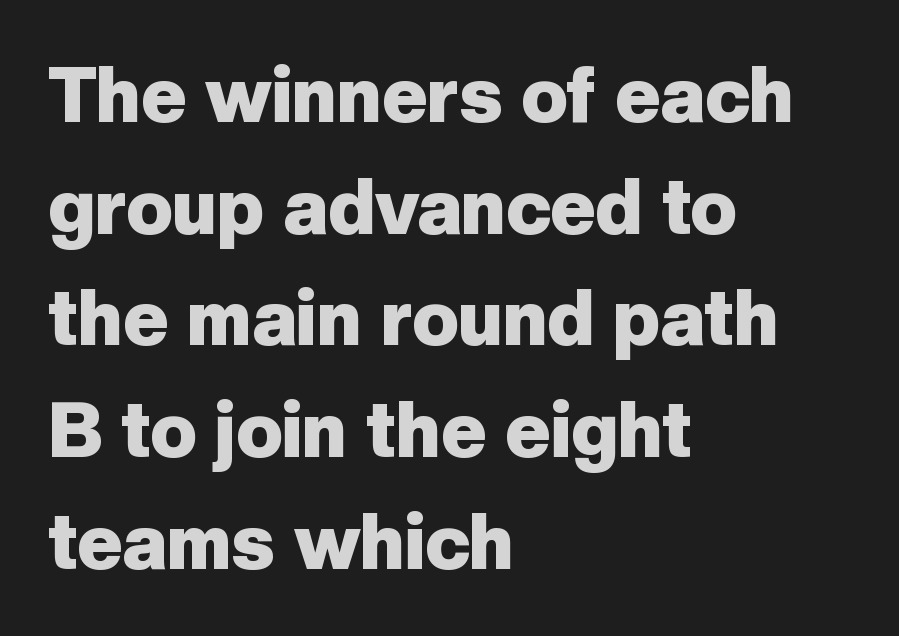
{"serif": "no", "italic": "no", "bold": "yes", "weight": "heavy", "width": "normal", "stroke_contrast": "low", "x_height": "medium", "monospaced": "no", "underline": "no", "align": "left", "line_spacing": "normal", "line_spacing_ratio": 1.45, "letter_spacing": "normal", "letter_spacing_em": 0.0, "glyph_px": 77}
